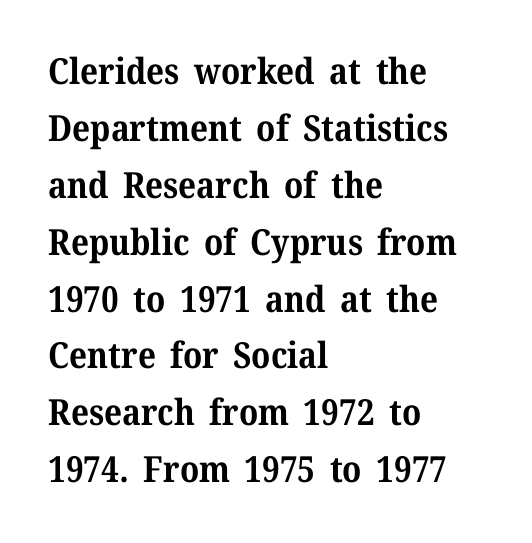
The image shows 36 px bold serif type, upright; set left-aligned, normal line spacing (1.58x), normal letter spacing, not underlined; medium stroke contrast and a medium x-height.
